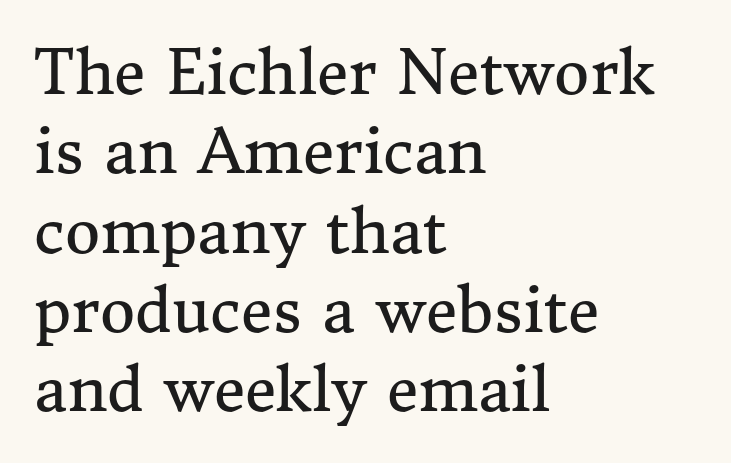
Rule under the text: the space is simply empty. No extra ink here — the face is not bold. A typesetter would label this face a serif. Between one letter and the next there's only the usual sliver of space. Varying glyph widths throughout — classic text-font behaviour.
